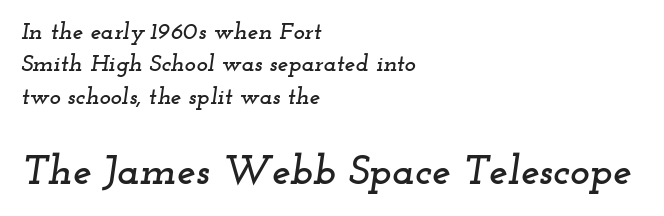
Q: Is the text italic (slanted)? A: Yes, it leans right by about 12 degrees.
Q: Is the typeface a serif or a sans-serif typeface? A: Serif.
Q: Is the text underlined? A: No.
Q: How is the paragraph aligned? A: Left-aligned.
Q: Is the spacing between letters normal or unusually wide? A: Normal.
Q: Is the spacing between lines tight, normal or loose? A: Normal.
Q: Which block of text is set in a larger size, the first (top) or the second (bottom)? A: The second (bottom) one.
Q: Width (condensed, normal, or wide)? A: Wide.
Q: Stroke contrast? A: Low.
Q: x-height? A: Small.
Q: Monospaced? A: No.
